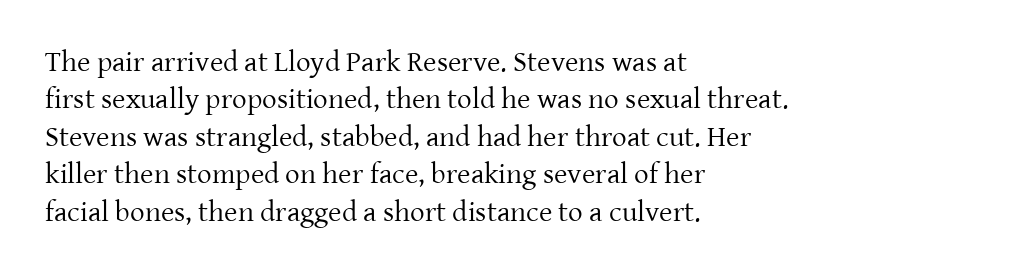
Nothing unusual about the tracking: characters are spaced as the font intends. In terms of leading, this rendering sits right in the middle. The strokes carry an ordinary text weight at most. The lettering stays uniformly vertical, giving the passage a roman look.
